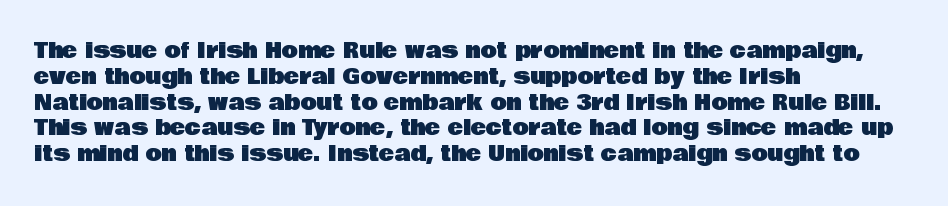
The image shows 21 px text type, upright; set left-aligned, line spacing 1.23x, normal letter spacing, not underlined.
